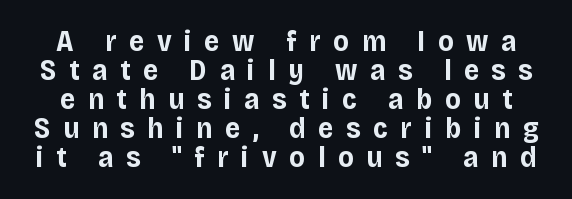
Q: Is the text bold? A: Yes.
Q: Is the text italic (slanted)? A: No, it is upright.
Q: Is the typeface a serif or a sans-serif typeface? A: Sans-serif.
Q: Is the text underlined? A: No.
Q: Is the spacing between letters normal or unusually wide? A: Unusually wide.
Q: Is the spacing between lines tight, normal or loose? A: Tight.
Q: Width (condensed, normal, or wide)? A: Normal.
Q: Stroke contrast? A: Low.
Q: x-height? A: Large.
Q: Monospaced? A: No.
